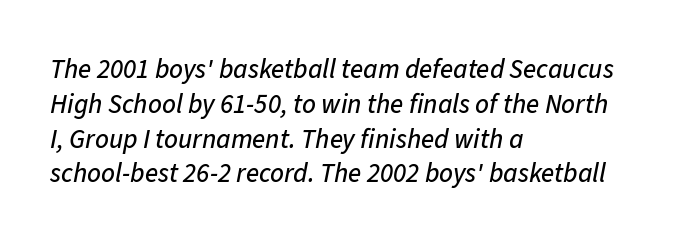
Q: Is the text italic (slanted)? A: Yes, it leans right by about 11 degrees.
Q: Is the text underlined? A: No.
Q: How is the paragraph aligned? A: Left-aligned.
Q: Is the spacing between letters normal or unusually wide? A: Normal.
Q: Is the spacing between lines tight, normal or loose? A: Normal.
